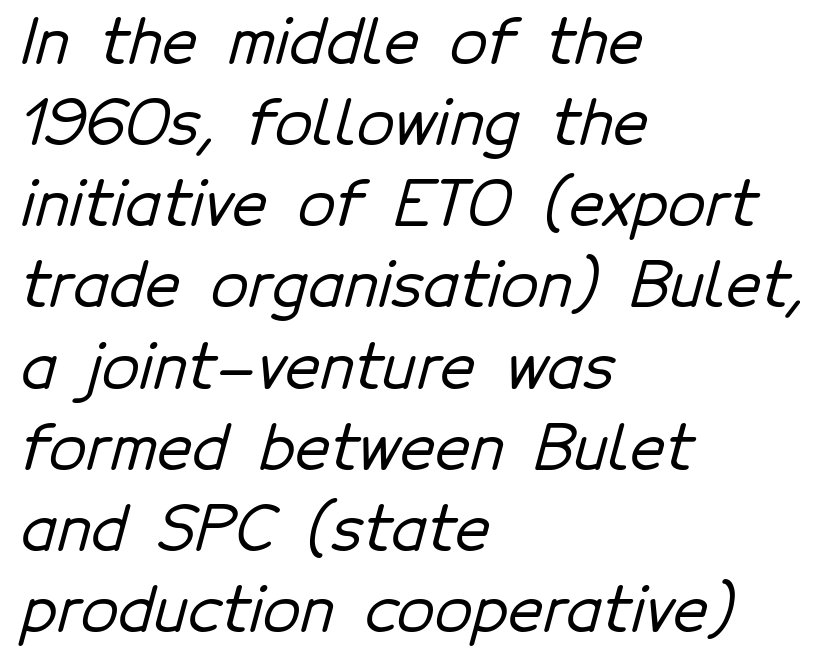
This sample is left-justified, so line endings fall wherever the words run out. A typesetter would label this face a sans. Regarding leading, the lines here are spaced in the standard way. This sample has the flowing, uneven cadence of proportional lettering. The foot of each line stays bare and open. Each word holds together tightly as a unit, with standard inter-letter gaps.
